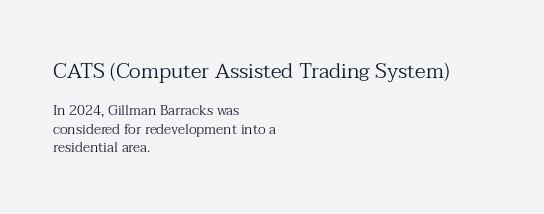
The image shows 21 px text type, upright; set left-aligned, normal line spacing (1.34x), normal letter spacing, not underlined; the first (top) block is 1.5x larger.
